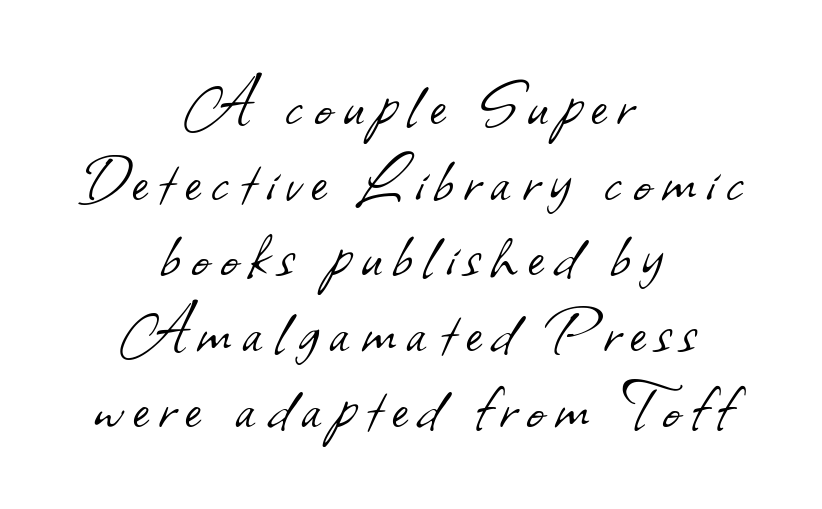
{"serif": "no", "bold": "no", "weight": "light", "width": "normal", "stroke_contrast": "low", "x_height": "small", "monospaced": "no", "underline": "no", "align": "center", "line_spacing": "tight", "line_spacing_ratio": 1.01, "glyph_px": 75}
